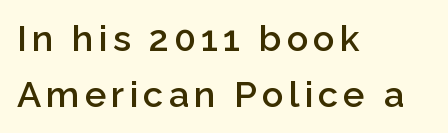
The image shows 36 px semibold sans-serif type, upright; set left-aligned, normal line spacing (1.55x), not underlined; low stroke contrast and a medium x-height.
